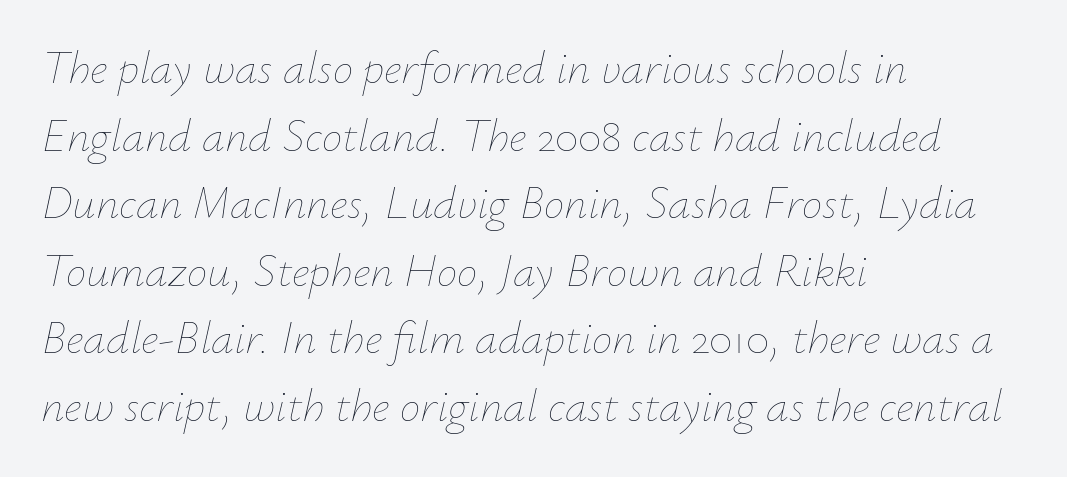
Q: Is the text bold? A: No.
Q: Is the text italic (slanted)? A: Yes, it leans right by about 12 degrees.
Q: Is the text underlined? A: No.
Q: How is the paragraph aligned? A: Left-aligned.
Q: Is the spacing between letters normal or unusually wide? A: Normal.
Q: Is the spacing between lines tight, normal or loose? A: Normal.
Q: Width (condensed, normal, or wide)? A: Normal.
Q: Stroke contrast? A: Low.
Q: x-height? A: Small.
Q: Monospaced? A: No.
